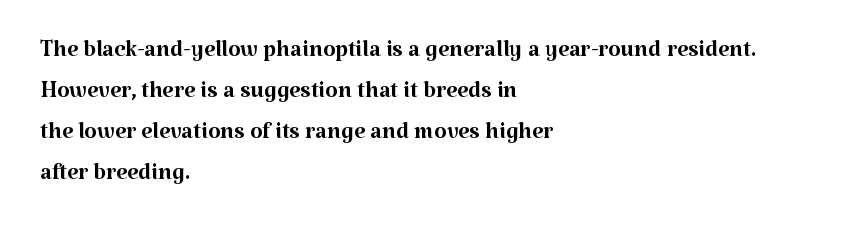
The image shows 32 px regular-weight serif type, upright; set left-aligned, normal line spacing (1.28x), normal letter spacing, not underlined; medium stroke contrast and a medium x-height.
